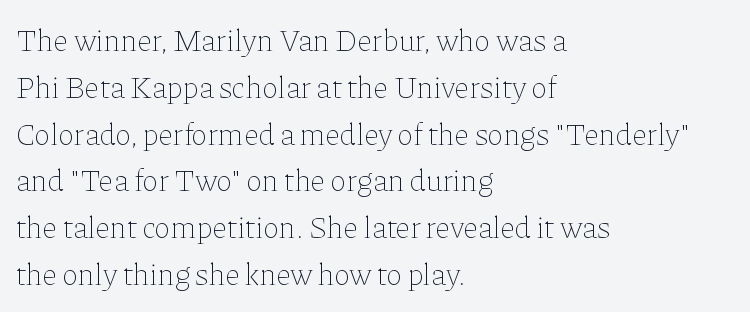
{"italic": "no", "bold": "no", "weight": "thin", "width": "normal", "stroke_contrast": "low", "x_height": "medium", "monospaced": "no", "underline": "no", "align": "left", "line_spacing": "normal", "line_spacing_ratio": 1.51, "letter_spacing": "normal", "letter_spacing_em": 0.0, "glyph_px": 31}
